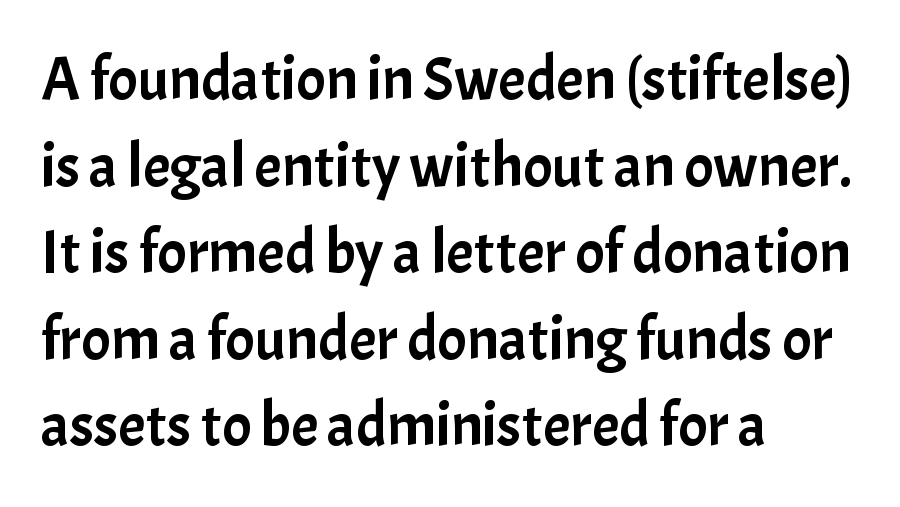
{"serif": "no", "italic": "no", "width": "normal", "stroke_contrast": "low", "x_height": "medium", "monospaced": "no", "underline": "no", "align": "left", "line_spacing": "normal", "line_spacing_ratio": 1.42, "letter_spacing": "normal", "letter_spacing_em": 0.0, "glyph_px": 61}
